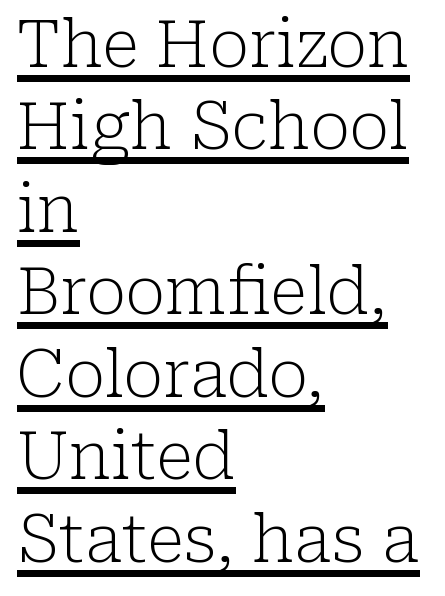
{"serif": "yes", "italic": "no", "bold": "no", "weight": "light", "width": "normal", "stroke_contrast": "low", "x_height": "medium", "monospaced": "no", "underline": "yes", "align": "left", "line_spacing": "normal", "line_spacing_ratio": 1.25, "letter_spacing": "normal", "letter_spacing_em": 0.0, "glyph_px": 66}
